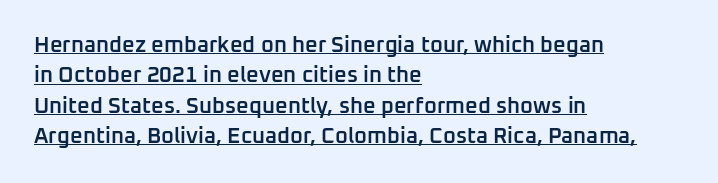
This sample uses an upright cut, with every glyph sitting square on the baseline. Leading matches the norm, producing a regular column. Slightly chunky letters — semibold, I'd say, not full bold. Spacing between characters is what you'd get straight out of the box. Glance below the letters and you will spot a drawn line.
